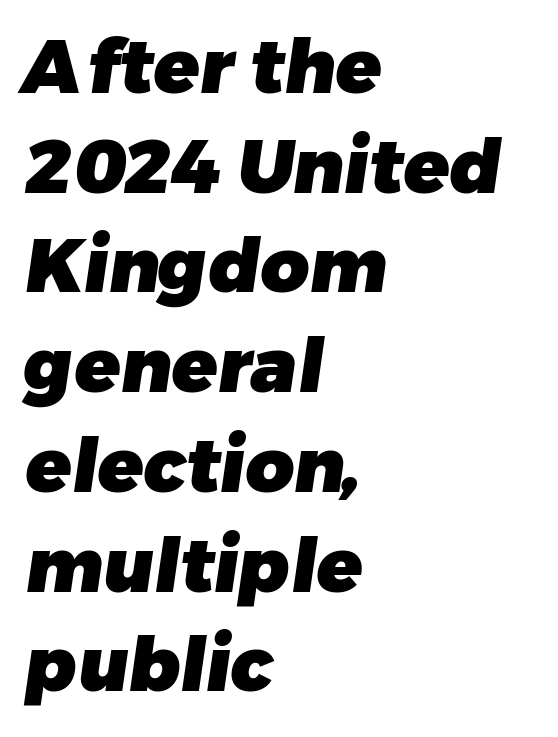
The image shows 75 px heavy sans-serif type; set left-aligned, normal line spacing (1.33x), normal letter spacing, not underlined; low stroke contrast and a medium x-height.
